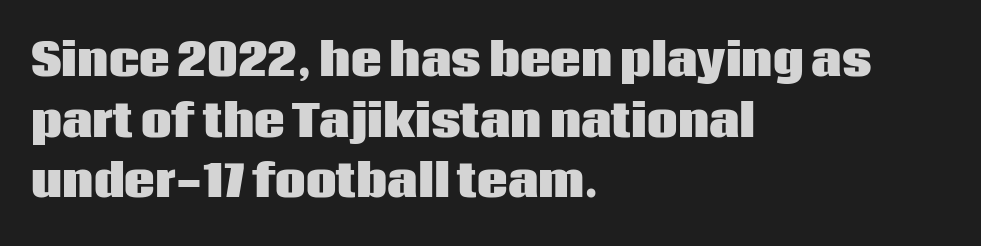
Every character sits straight up, as roman type does. These lines are rendered in a variable-pitch font. Set as a true bold cut, around the 700 mark. The passage shown is typeset with a sans-serif family. Alignment: flush left.
